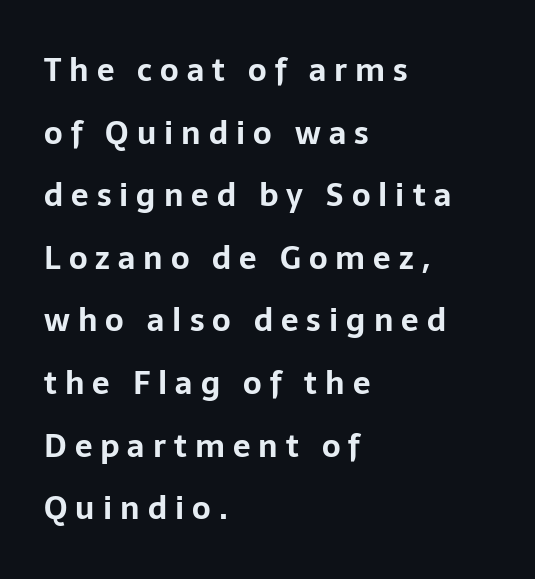
The specimen omits any rule beneath the text block's lines. Rendered with straight, roman letterforms. Nope, no serifs anywhere on these letters. The line texture is sparse and dotted thanks to wide tracking.
